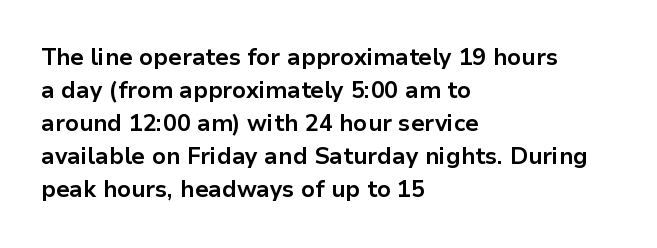
This sample keeps an unexceptional amount of space between lines. Strokes here are thick enough to call this a true bold. A student would call this left alignment; a typographer would say flush left, rag right. You can tell it's not italic because the verticals are truly vertical.
